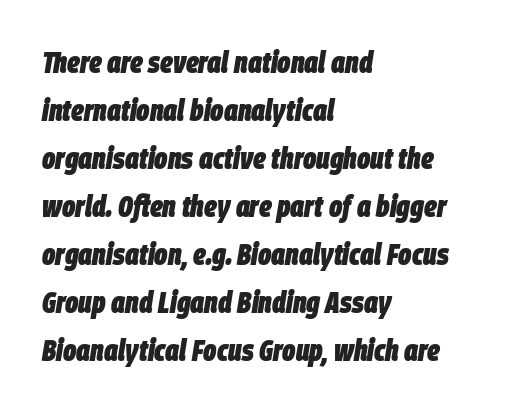
{"italic": "yes", "lean": "right", "slant_degrees": 9, "bold": "yes", "weight": "heavy", "width": "condensed", "stroke_contrast": "low", "x_height": "large", "monospaced": "no", "underline": "no", "align": "left", "line_spacing": "normal", "line_spacing_ratio": 1.55, "letter_spacing": "normal", "letter_spacing_em": 0.0, "glyph_px": 31}
